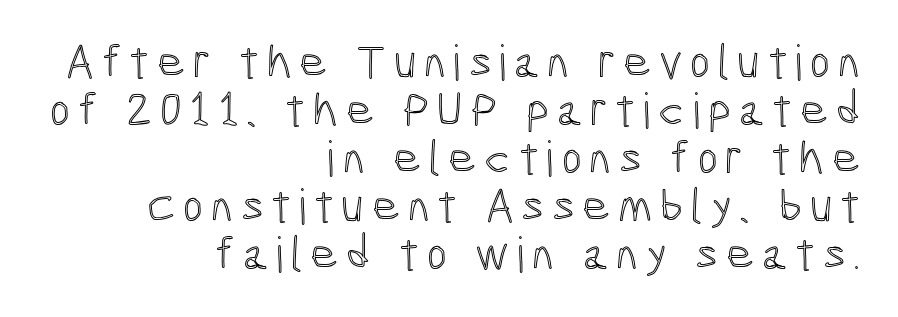
The image shows 48 px condensed type, upright; set right-aligned, tight line spacing (1.0x), not underlined; a medium x-height.
